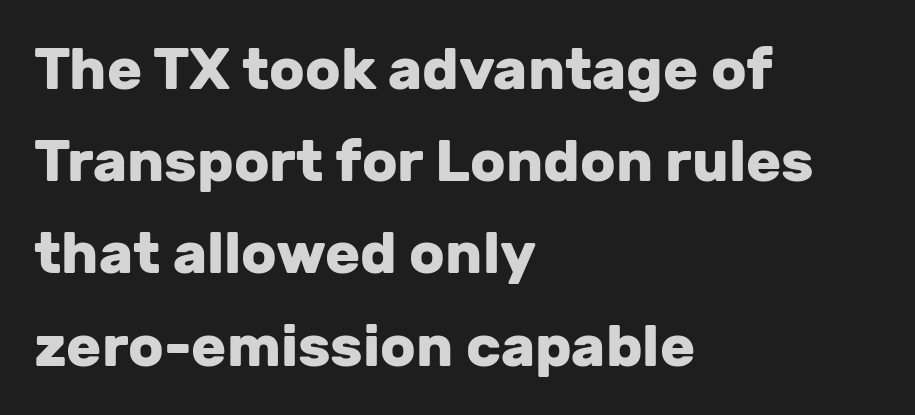
The type is set solid horizontally, with unmodified tracking. The passage shown is emphatically bold. Vertical strokes here are truly vertical. Quick note: underline off.
